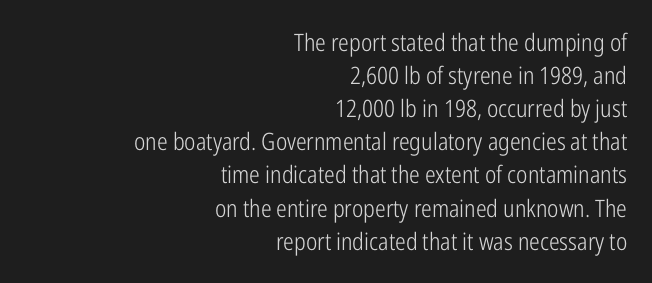
The rendering keeps characters at their native spacing. Check under the words: just untouched page. The lettering stays uniformly vertical, giving the passage a roman look. Think standard paragraph weight, or any step lighter than that. The compositor pushed each line to the right boundary. Summary of vertical rhythm: regular, with standard interline spacing.
